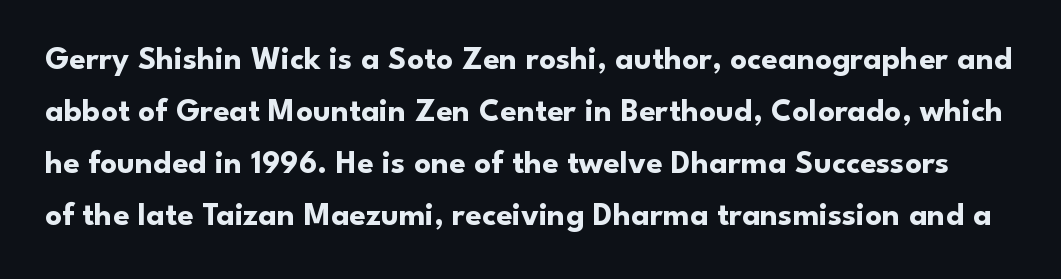
Q: Is the text bold? A: Yes.
Q: Is the text italic (slanted)? A: No, it is upright.
Q: Is the typeface a serif or a sans-serif typeface? A: Sans-serif.
Q: Is the text underlined? A: No.
Q: Is the spacing between letters normal or unusually wide? A: Normal.
Q: Is the spacing between lines tight, normal or loose? A: Normal.
Q: Width (condensed, normal, or wide)? A: Normal.
Q: Stroke contrast? A: Low.
Q: x-height? A: Small.
Q: Monospaced? A: No.
